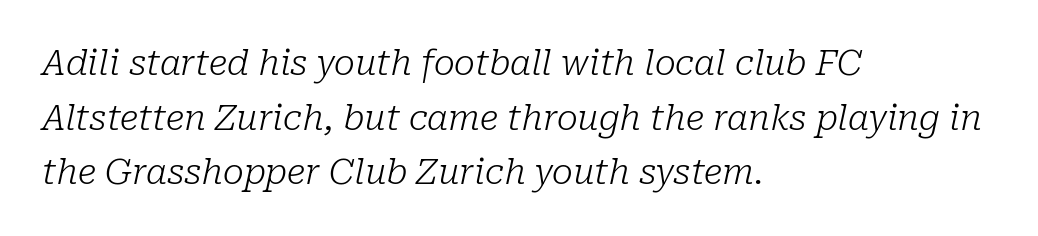
Q: Is the text bold? A: No.
Q: Is the text italic (slanted)? A: Yes, it leans right by about 10 degrees.
Q: Is the typeface a serif or a sans-serif typeface? A: Serif.
Q: Is the text underlined? A: No.
Q: How is the paragraph aligned? A: Left-aligned.
Q: Is the spacing between letters normal or unusually wide? A: Normal.
Q: Is the spacing between lines tight, normal or loose? A: Normal.
Q: Width (condensed, normal, or wide)? A: Normal.
Q: Stroke contrast? A: Low.
Q: x-height? A: Medium.
Q: Monospaced? A: No.
